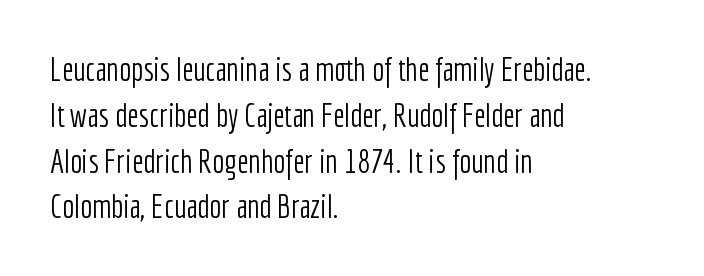
The image shows 32 px light, condensed sans-serif type, upright; set left-aligned, normal line spacing (1.43x), normal letter spacing, not underlined; low stroke contrast and a medium x-height.
